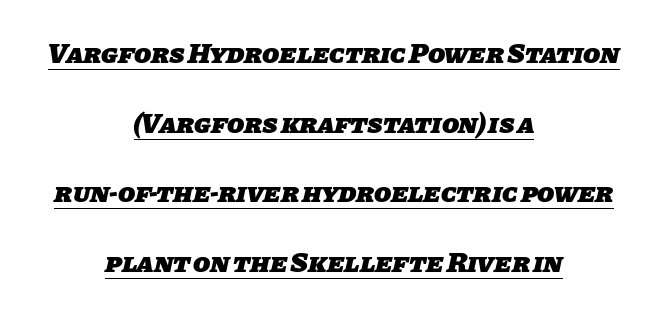
The image shows 28 px heavy type; set centered, loose line spacing (2.49x), normal letter spacing, underlined; low stroke contrast and a large x-height.
